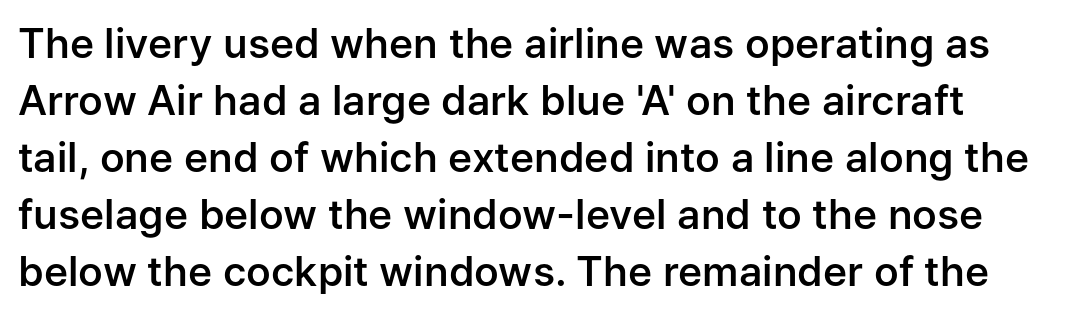
{"serif": "no", "italic": "no", "bold": "semi", "weight": "semibold", "width": "normal", "stroke_contrast": "low", "x_height": "medium", "monospaced": "no", "underline": "no", "line_spacing": "normal", "line_spacing_ratio": 1.39, "letter_spacing": "normal", "letter_spacing_em": 0.0, "glyph_px": 41}
